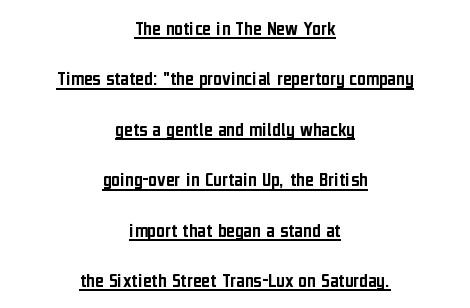
Q: Is the text italic (slanted)? A: No, it is upright.
Q: Is the text underlined? A: Yes.
Q: How is the paragraph aligned? A: Centered.
Q: Is the spacing between letters normal or unusually wide? A: Normal.
Q: Is the spacing between lines tight, normal or loose? A: Loose.
